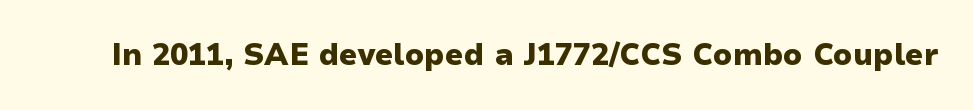
{"serif": "no", "italic": "no", "bold": "yes", "weight": "heavy", "width": "normal", "stroke_contrast": "low", "x_height": "medium", "monospaced": "no", "underline": "no", "letter_spacing": "normal", "letter_spacing_em": 0.0, "glyph_px": 30}
